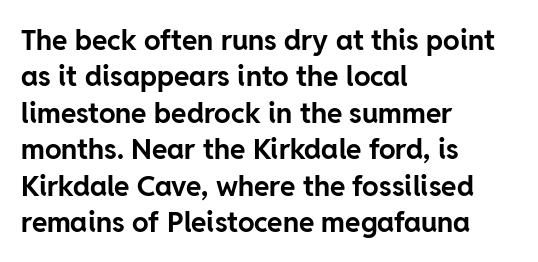
{"serif": "no", "italic": "no", "bold": "yes", "weight": "bold", "width": "normal", "stroke_contrast": "low", "x_height": "medium", "monospaced": "no", "underline": "no", "align": "left", "line_spacing": "normal", "line_spacing_ratio": 1.3, "letter_spacing": "normal", "letter_spacing_em": 0.0, "glyph_px": 28}
